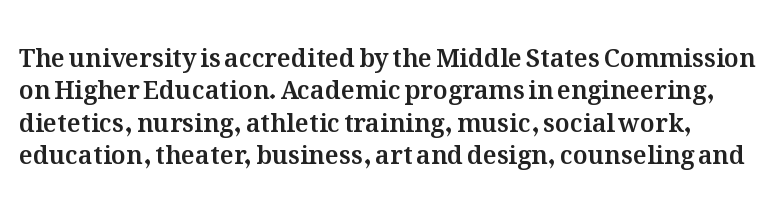
Q: Is the text italic (slanted)? A: No, it is upright.
Q: Is the text underlined? A: No.
Q: Is the spacing between letters normal or unusually wide? A: Normal.
Q: Is the spacing between lines tight, normal or loose? A: Normal.
